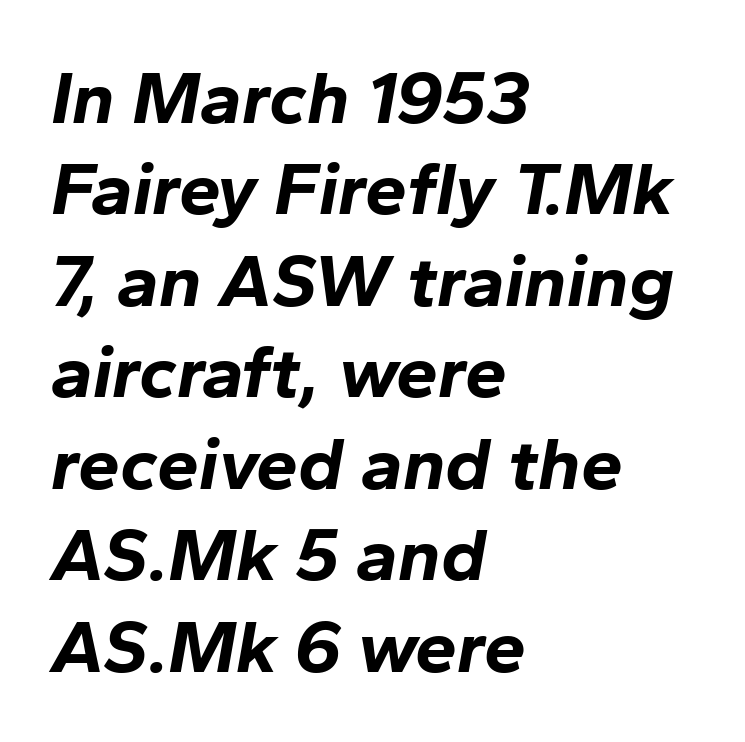
Designer's note — italics engaged. This rendering features lettering with no underline. The typesetter chose a ragged-right arrangement here. Each letter keeps its own natural width here, so spacing adapts to shape. Each glyph is drawn with heavy, bold strokes. There is no visible air inserted between adjacent glyphs.
